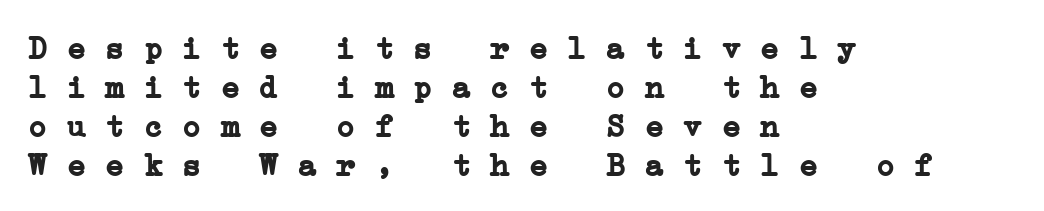
Each letter's strokes conclude with small projecting serifs. These words are printed bold, with thick strokes throughout. Think of a typewriter: that constant character pitch is what you see here. Decoration check: the copy has no underline. Characters follow at the spacing the type designer built in.
